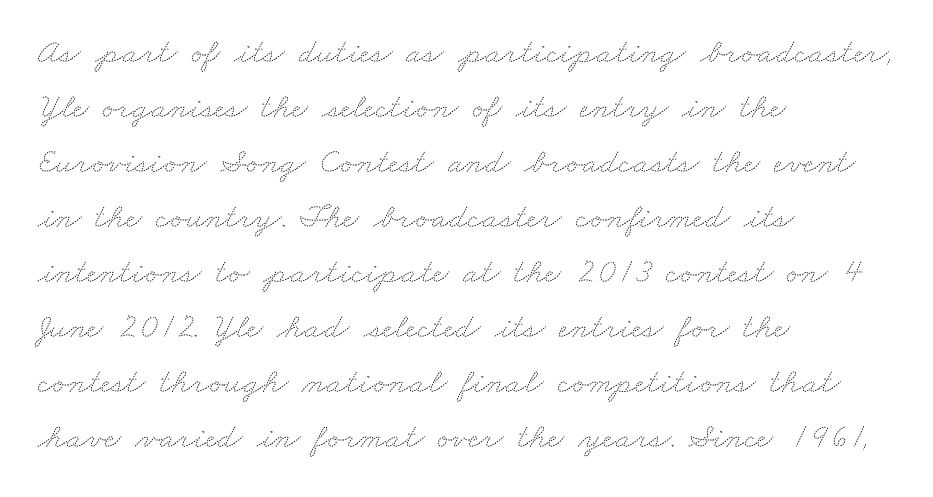
The image shows 35 px thin, wide type; set left-aligned, normal line spacing (1.57x), normal letter spacing, not underlined; medium stroke contrast and a small x-height.
